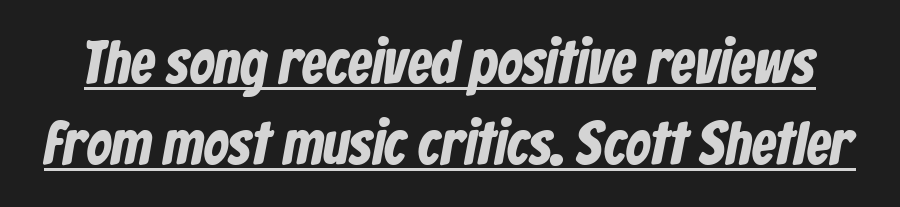
The image shows 61 px bold, condensed sans-serif type; set normal line spacing (1.32x), normal letter spacing, underlined; low stroke contrast and a medium x-height.
